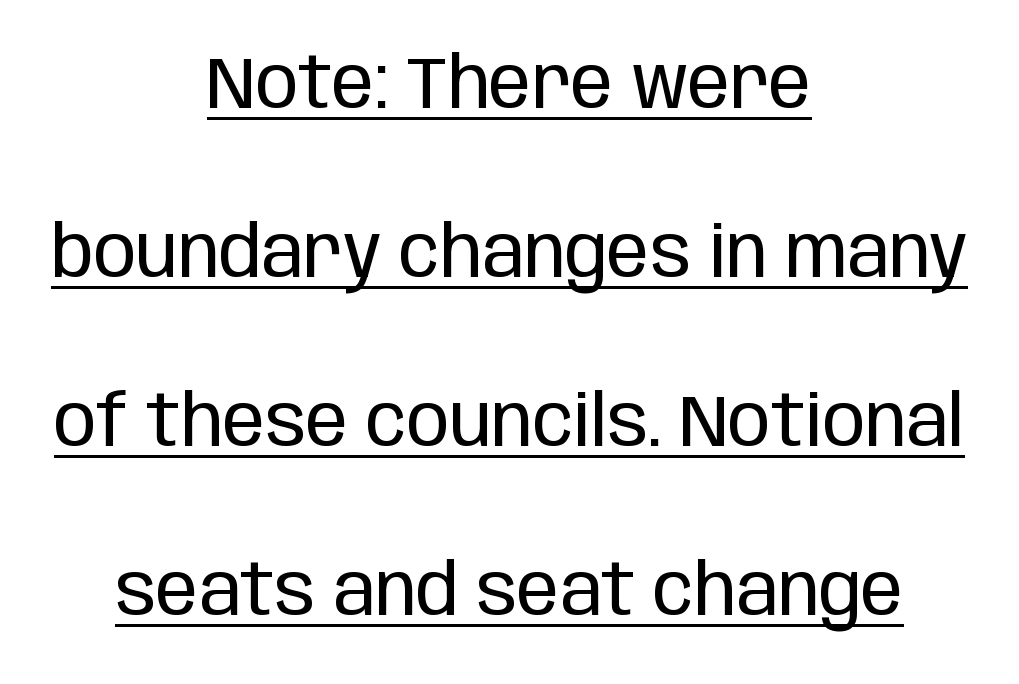
Q: Is the text bold? A: No.
Q: Is the text italic (slanted)? A: No, it is upright.
Q: Is the typeface a serif or a sans-serif typeface? A: Sans-serif.
Q: Is the text underlined? A: Yes.
Q: How is the paragraph aligned? A: Centered.
Q: Is the spacing between letters normal or unusually wide? A: Normal.
Q: Is the spacing between lines tight, normal or loose? A: Loose.
Q: Width (condensed, normal, or wide)? A: Condensed.
Q: Stroke contrast? A: Low.
Q: x-height? A: Large.
Q: Monospaced? A: No.
